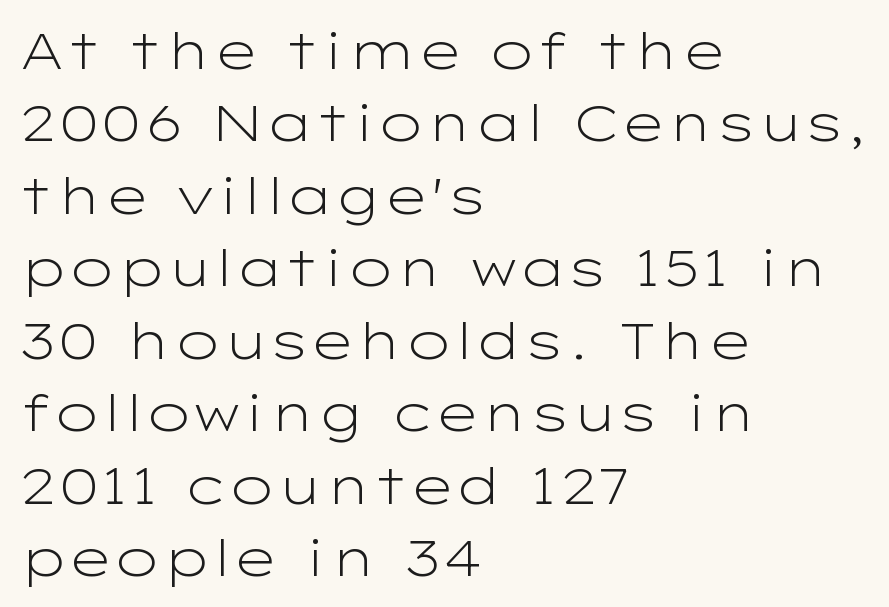
{"serif": "no", "italic": "no", "bold": "no", "weight": "light", "width": "wide", "stroke_contrast": "low", "x_height": "medium", "monospaced": "no", "underline": "no", "align": "left", "line_spacing": "normal", "line_spacing_ratio": 1.42, "letter_spacing": "normal", "letter_spacing_em": 0.0, "glyph_px": 51}
